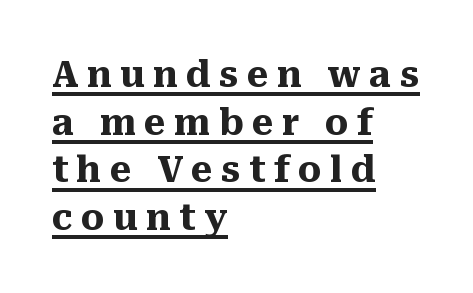
Each word looks stretched out because of the extra space between its letters. Students, this is bold: see how much ink each stroke carries. Rows of type keep a routine distance in the vertical direction. Students, observe the line beneath the letters — that is underlining. Every row of glyphs begins at an identical x-position on the left.
